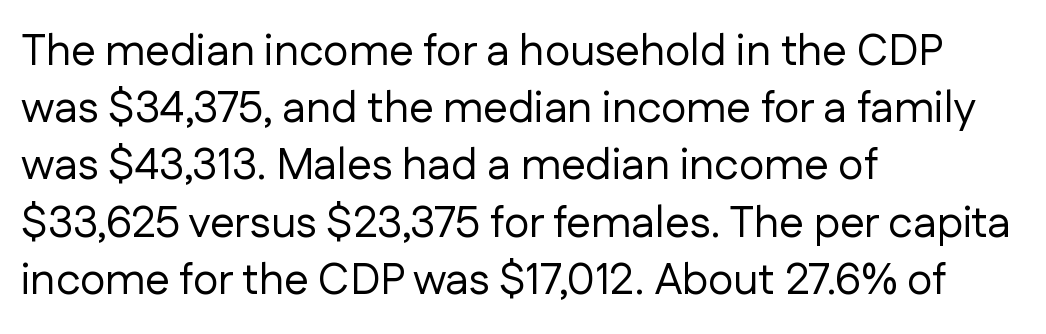
{"serif": "no", "italic": "no", "bold": "no", "weight": "regular", "width": "normal", "stroke_contrast": "low", "x_height": "medium", "monospaced": "no", "underline": "no", "align": "left", "line_spacing": "normal", "line_spacing_ratio": 1.3, "letter_spacing": "normal", "letter_spacing_em": 0.0, "glyph_px": 44}
